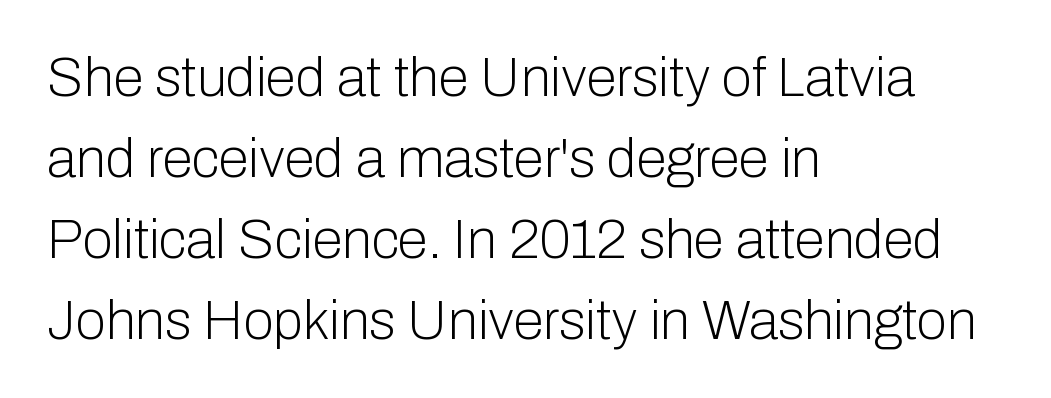
Glyph-to-glyph distance matches everyday printed text. This rendering features lettering with no underline. The passage shown stacks its lines at a standard gap. The typeface has the unassuming heft of standard copy or less. The letters stand upright; this is a roman face.
